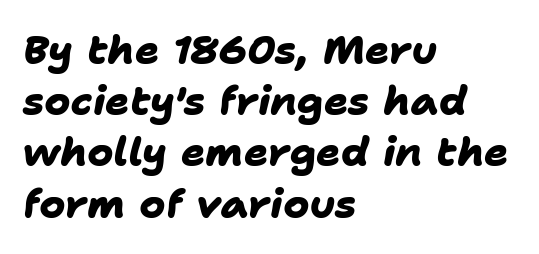
Check under the words: just untouched page. The letters advance in unequal steps, a hallmark of proportional type. Line beginnings align vertically; line endings do not. Pretty heavy lettering here — definitely bold. Horizontal bands of white between lines are of average thickness. The type is set solid horizontally, with unmodified tracking.
